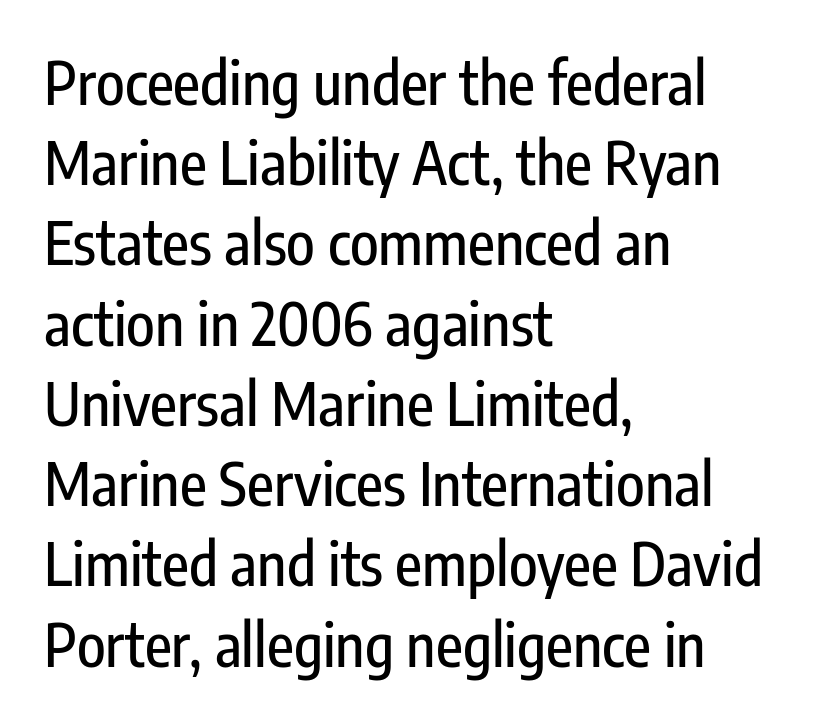
The image shows 59 px condensed sans-serif type, upright; set left-aligned, normal line spacing (1.36x), normal letter spacing, not underlined; low stroke contrast and a medium x-height.
